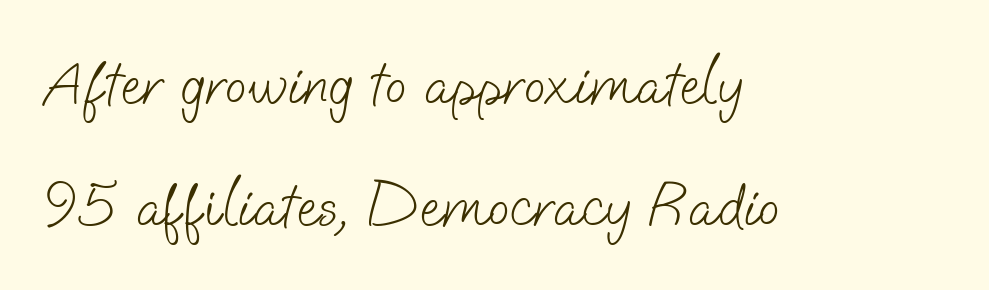
A student would call this left alignment; a typographer would say flush left, rag right. A great deal of white space separates one row of letters from the next. Proportional: the letters do not fall into vertical columns. Serif or sans? Sans — the stroke terminals are bare.
